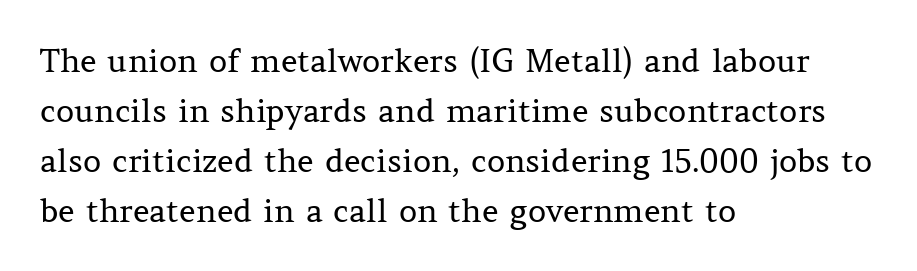
The gap between lines stays unmarked. How would I describe the line gaps? Plain and ordinary. Compared with a centered layout, this one pins lines to the left instead. What kind of face is this? One with serifs.
